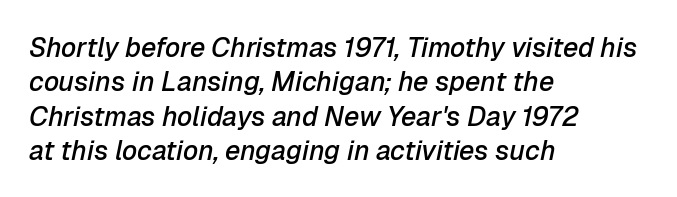
A fair bit of extra ink — the face is semibold, not bold. Caption: standard tracking, unaltered. Slanted lettering throughout. Successive baselines arrive at the customary interval. A bare baseline throughout the passage.
